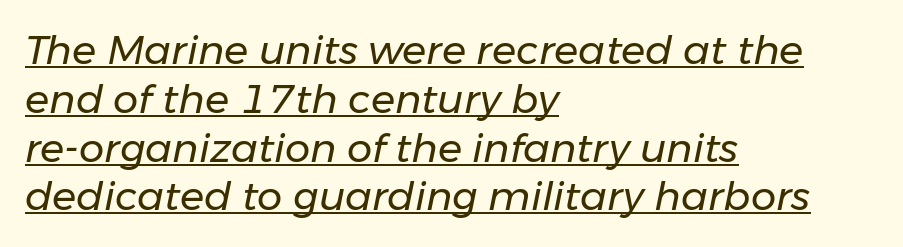
{"italic": "yes", "lean": "right", "slant_degrees": 11, "bold": "no", "weight": "regular", "width": "normal", "stroke_contrast": "low", "x_height": "medium", "monospaced": "no", "underline": "yes", "align": "left", "line_spacing_ratio": 1.22, "letter_spacing": "normal", "letter_spacing_em": 0.0, "glyph_px": 40}
